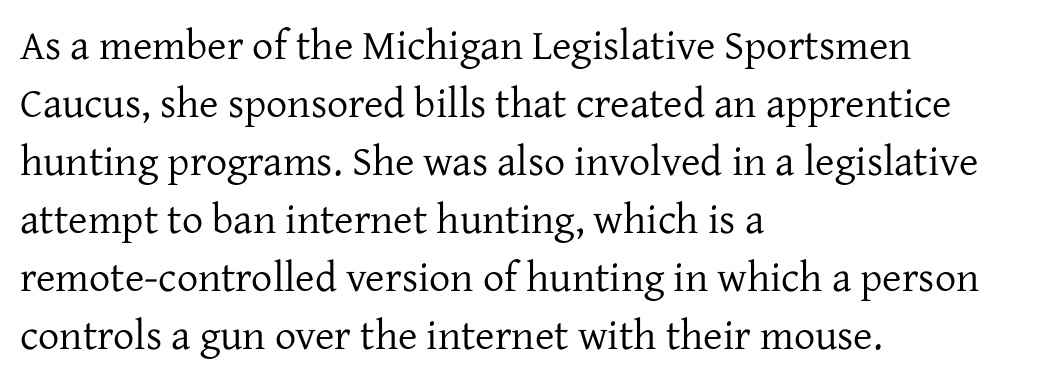
Q: Is the text bold? A: No.
Q: Is the text italic (slanted)? A: No, it is upright.
Q: Is the typeface a serif or a sans-serif typeface? A: Serif.
Q: Is the text underlined? A: No.
Q: How is the paragraph aligned? A: Left-aligned.
Q: Is the spacing between letters normal or unusually wide? A: Normal.
Q: Is the spacing between lines tight, normal or loose? A: Normal.
Q: Width (condensed, normal, or wide)? A: Normal.
Q: Stroke contrast? A: Low.
Q: x-height? A: Medium.
Q: Monospaced? A: No.
